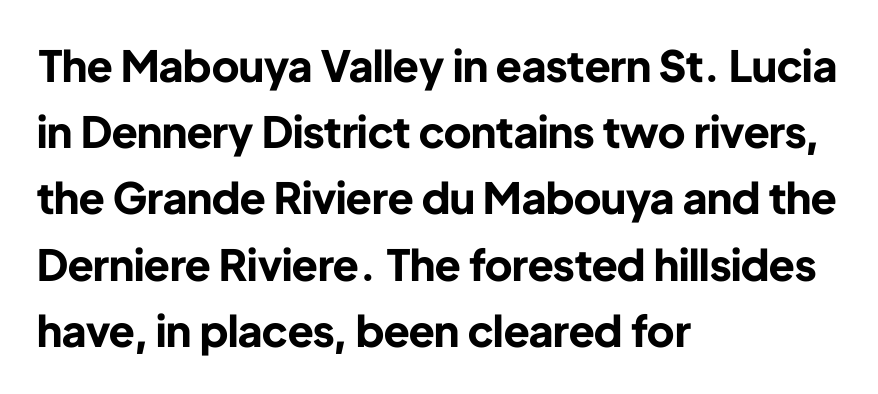
Q: Is the text bold? A: Yes.
Q: Is the text italic (slanted)? A: No, it is upright.
Q: Is the typeface a serif or a sans-serif typeface? A: Sans-serif.
Q: Is the text underlined? A: No.
Q: How is the paragraph aligned? A: Left-aligned.
Q: Is the spacing between letters normal or unusually wide? A: Normal.
Q: Is the spacing between lines tight, normal or loose? A: Normal.
Q: Width (condensed, normal, or wide)? A: Normal.
Q: Stroke contrast? A: Low.
Q: x-height? A: Medium.
Q: Monospaced? A: No.
